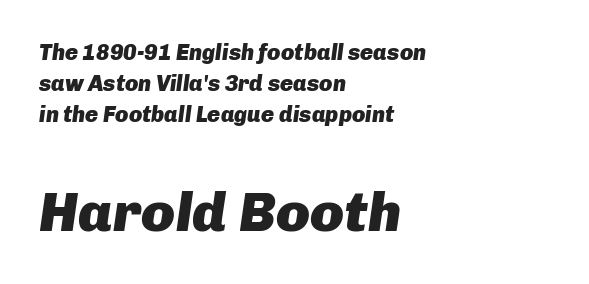
{"italic": "yes", "lean": "right", "slant_degrees": 8, "bold": "yes", "weight": "heavy", "width": "normal", "stroke_contrast": "low", "x_height": "medium", "monospaced": "no", "underline": "no", "align": "left", "line_spacing": "normal", "line_spacing_ratio": 1.42, "letter_spacing": "normal", "letter_spacing_em": 0.0, "larger_block": "second", "size_ratio": 2.55, "glyph_px": 56}
